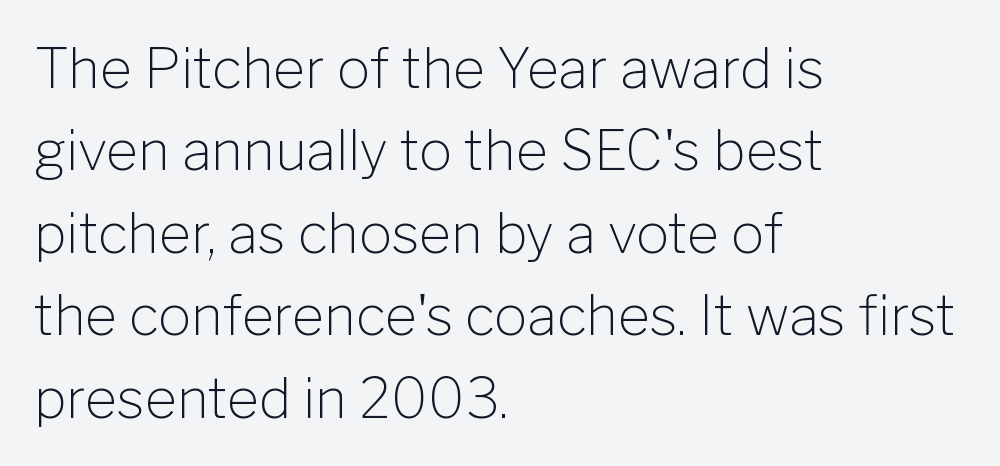
A typesetter would call this zero additional tracking. No chunkiness to these letters — they're not bold. The lines sit at an ordinary, default distance from one another. The typography opts for an upright posture over an oblique one.
